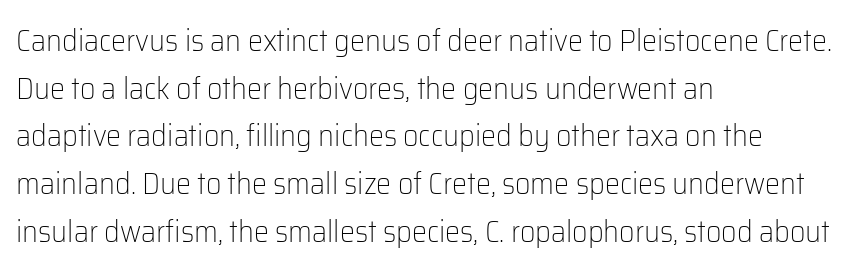
This sample keeps an unexceptional amount of space between lines. The line texture is even and compact thanks to regular tracking. Only glyphs here, with clear space below each row. Weight class: somewhere from thin through regular. The letters stand upright; this is a roman face. The lines are quadded left.
